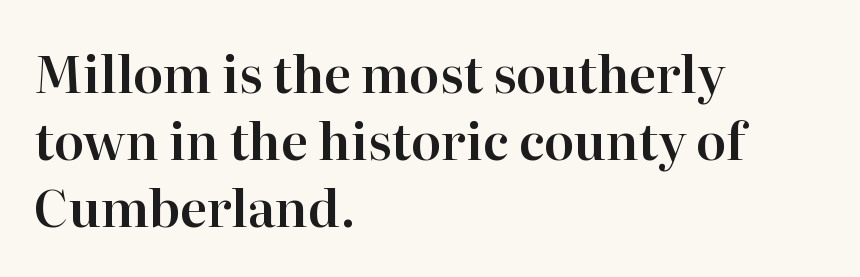
The image shows 50 px serif type, upright; set left-aligned, normal line spacing (1.34x), normal letter spacing, not underlined; high stroke contrast and a medium x-height.
